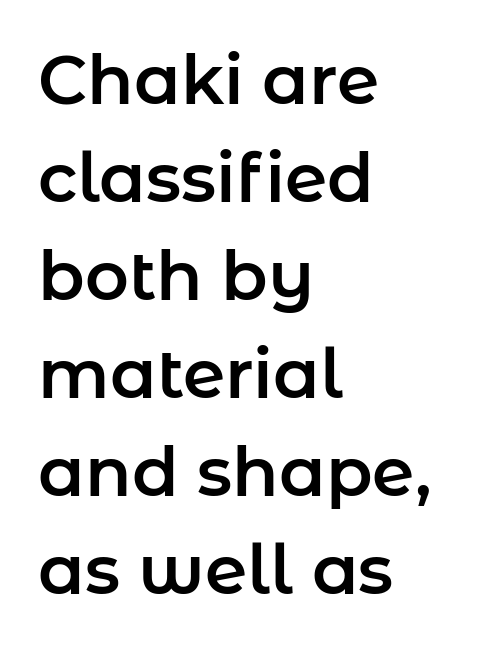
Q: Is the text italic (slanted)? A: No, it is upright.
Q: Is the typeface a serif or a sans-serif typeface? A: Sans-serif.
Q: Is the text underlined? A: No.
Q: How is the paragraph aligned? A: Left-aligned.
Q: Is the spacing between letters normal or unusually wide? A: Normal.
Q: Is the spacing between lines tight, normal or loose? A: Normal.
Q: Width (condensed, normal, or wide)? A: Normal.
Q: Stroke contrast? A: Low.
Q: x-height? A: Medium.
Q: Monospaced? A: No.
